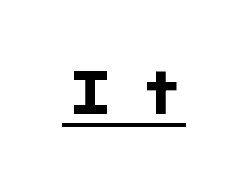
The image shows 60 px bold, wide sans-serif type, upright; set unusually wide letter spacing (+0.36 em), underlined; low stroke contrast and a medium x-height.
